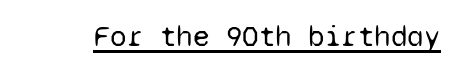
The image shows 30 px regular-weight sans-serif type, upright, monospaced; set normal letter spacing, underlined; low stroke contrast and a medium x-height.
